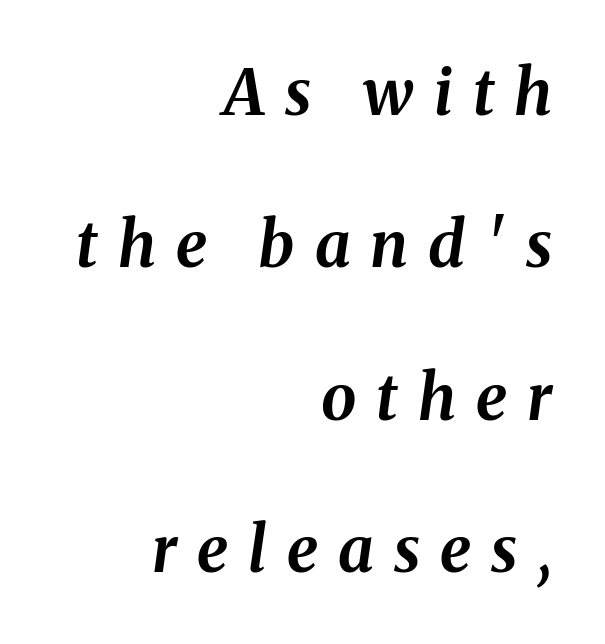
Q: Is the text bold? A: Yes.
Q: Is the text italic (slanted)? A: Yes, it leans right by about 8 degrees.
Q: Is the text underlined? A: No.
Q: How is the paragraph aligned? A: Right-aligned.
Q: Is the spacing between letters normal or unusually wide? A: Unusually wide.
Q: Is the spacing between lines tight, normal or loose? A: Loose.
Q: Width (condensed, normal, or wide)? A: Normal.
Q: Stroke contrast? A: Medium.
Q: x-height? A: Medium.
Q: Monospaced? A: No.
